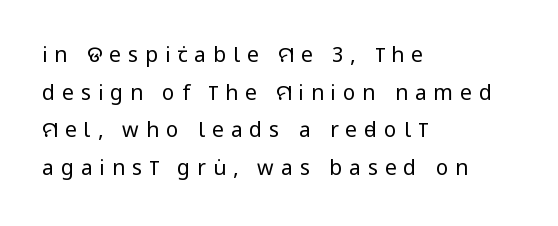
Loose tracking; the words dissolve into strings of separated letters. One-word summary of the alignment: left. Rendered with straight, roman letterforms. Honestly, there is no underline to notice here at all. Is the type heavy? It reads as light-to-regular instead.
